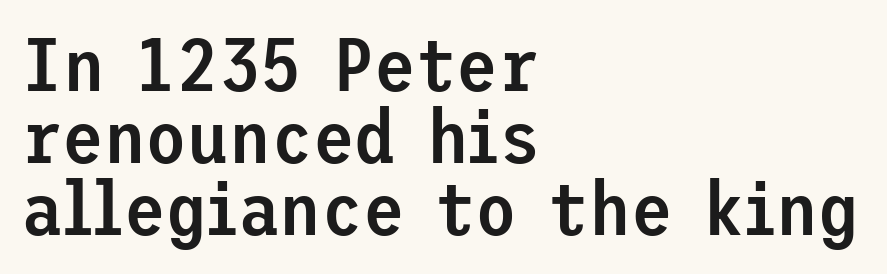
Layout note: lines flush left. These lines carry some extra weight — a demibold, not a full bold. If you measured baseline to baseline, you'd find a short distance. Any mark beneath the type? The region is blank. This sample uses an upright cut, with every glyph sitting square on the baseline. Inter-character spacing is left at the font's built-in metrics.
